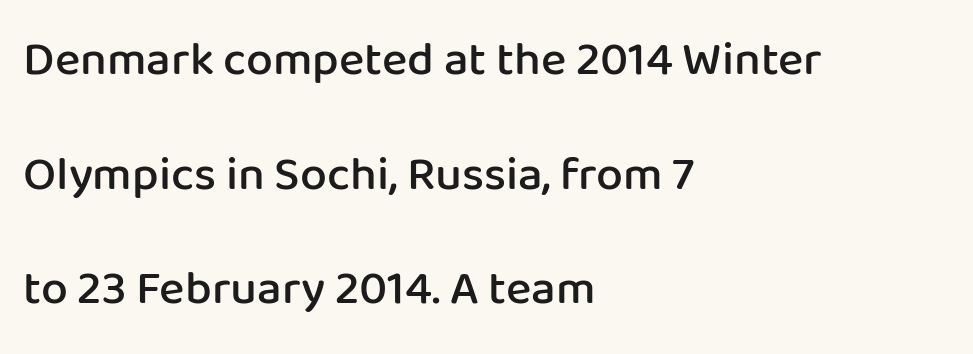
{"serif": "no", "italic": "no", "bold": "semi", "weight": "semibold", "width": "normal", "stroke_contrast": "low", "x_height": "medium", "monospaced": "no", "underline": "no", "align": "left", "line_spacing": "loose", "line_spacing_ratio": 2.39, "letter_spacing": "normal", "letter_spacing_em": 0.0, "glyph_px": 48}
